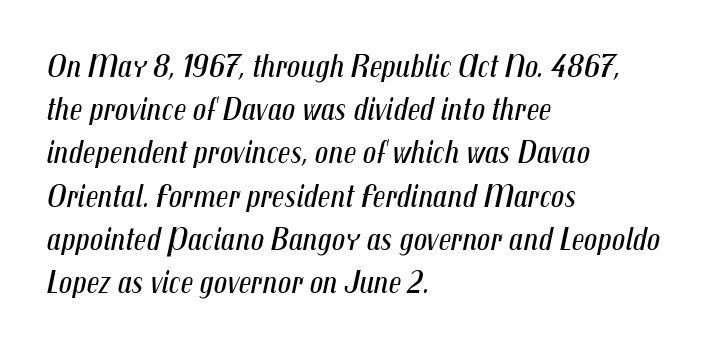
Q: Is the text bold? A: No.
Q: Is the text italic (slanted)? A: Yes, it leans right by about 12 degrees.
Q: Is the text underlined? A: No.
Q: How is the paragraph aligned? A: Left-aligned.
Q: Is the spacing between letters normal or unusually wide? A: Normal.
Q: Is the spacing between lines tight, normal or loose? A: Normal.
Q: Width (condensed, normal, or wide)? A: Condensed.
Q: Stroke contrast? A: Medium.
Q: x-height? A: Medium.
Q: Monospaced? A: No.
